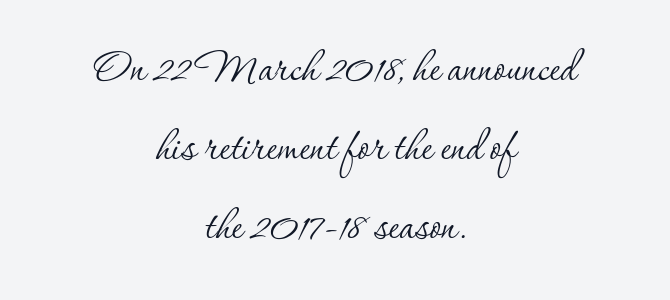
The image shows 54 px thin serif type; set centered, normal line spacing (1.46x), normal letter spacing, not underlined; low stroke contrast and a small x-height.
